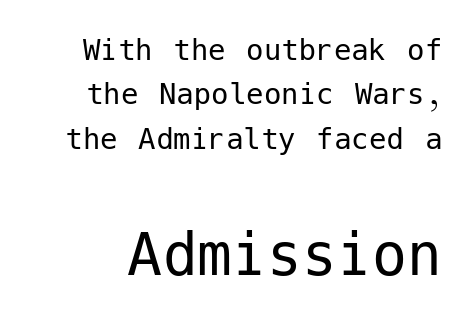
{"serif": "no", "italic": "no", "bold": "no", "weight": "regular", "width": "normal", "stroke_contrast": "low", "x_height": "medium", "underline": "no", "line_spacing": "normal", "line_spacing_ratio": 1.27, "letter_spacing": "normal", "letter_spacing_em": 0.0, "larger_block": "second", "size_ratio": 2.0, "glyph_px": 70}
